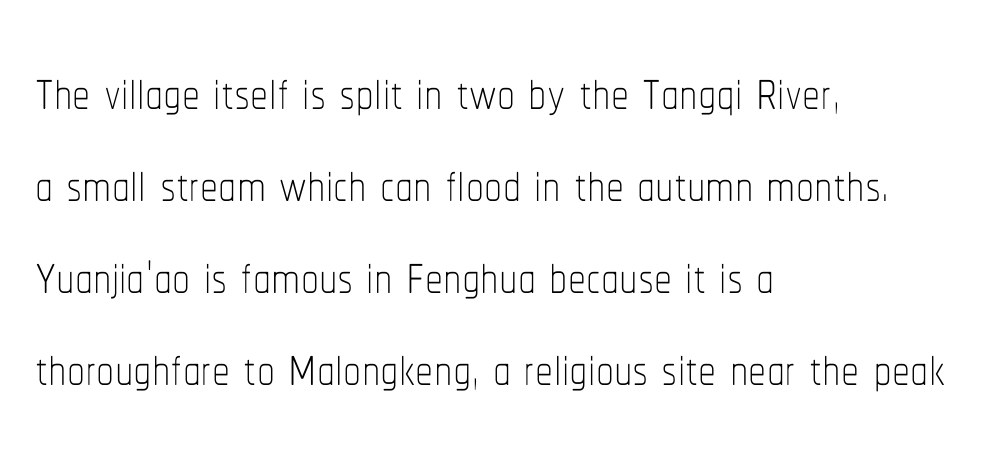
The space beneath each line is pristine and unruled. Nothing heavy about these letters — not bold at all. Alignment: flush left. Short note: letters normally spaced.
